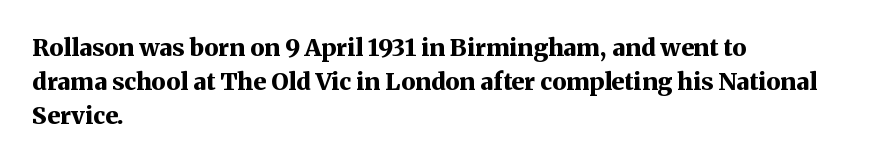
{"italic": "no", "bold": "yes", "underline": "no", "align": "left", "line_spacing": "normal", "line_spacing_ratio": 1.42, "letter_spacing": "normal", "letter_spacing_em": 0.0, "glyph_px": 24}
